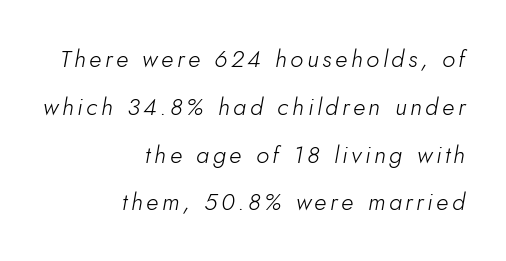
{"italic": "yes", "lean": "right", "slant_degrees": 5, "bold": "no", "underline": "no", "align": "right", "line_spacing": "loose", "line_spacing_ratio": 1.99, "glyph_px": 24}
